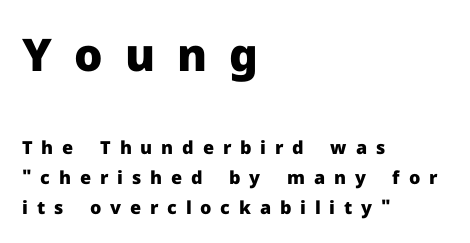
The image shows 45 px heavy sans-serif type, upright; set left-aligned, normal line spacing (1.68x), unusually wide letter spacing (+0.49 em), not underlined; the first (top) block is 2.5x larger; low stroke contrast and a medium x-height.
